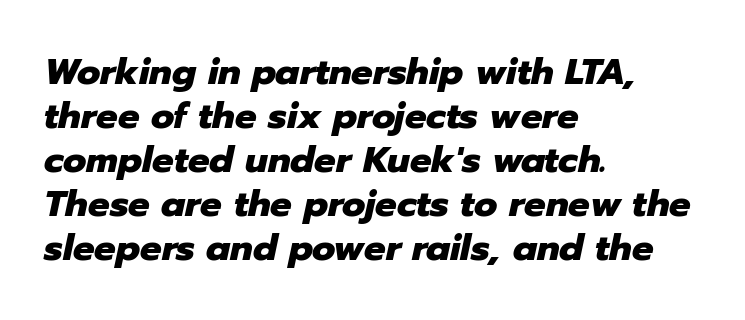
The image shows 36 px heavy type, italic (leaning right); set left-aligned, line spacing 1.22x, normal letter spacing, not underlined; low stroke contrast and a medium x-height.
